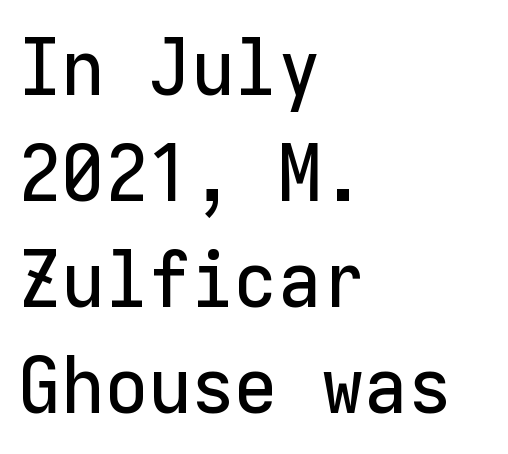
{"serif": "no", "italic": "no", "width": "normal", "stroke_contrast": "low", "x_height": "medium", "monospaced": "yes", "underline": "no", "align": "left", "line_spacing": "normal", "line_spacing_ratio": 1.34, "letter_spacing": "normal", "letter_spacing_em": 0.0, "glyph_px": 79}
